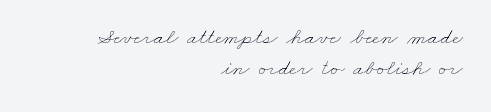
This sample keeps an unexceptional amount of space between lines. This rendering features lettering with no underline. Horizontal alignment here is rightward, an uncommon choice for prose. Observe the ordinary spacing: letters are neighbours, not strangers. Weight: regular or lighter.
